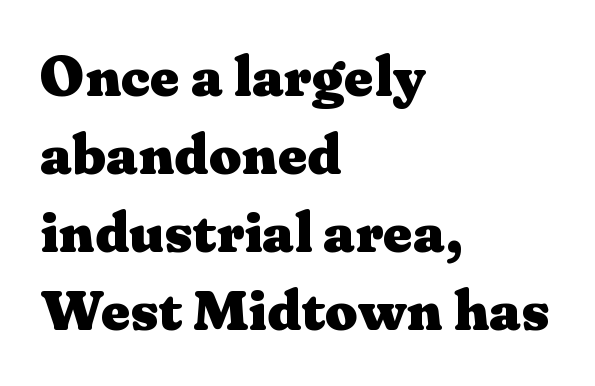
Q: Is the text bold? A: Yes.
Q: Is the text italic (slanted)? A: No, it is upright.
Q: Is the typeface a serif or a sans-serif typeface? A: Serif.
Q: Is the text underlined? A: No.
Q: How is the paragraph aligned? A: Left-aligned.
Q: Is the spacing between letters normal or unusually wide? A: Normal.
Q: Is the spacing between lines tight, normal or loose? A: Normal.
Q: Width (condensed, normal, or wide)? A: Wide.
Q: Stroke contrast? A: Medium.
Q: x-height? A: Medium.
Q: Monospaced? A: No.
